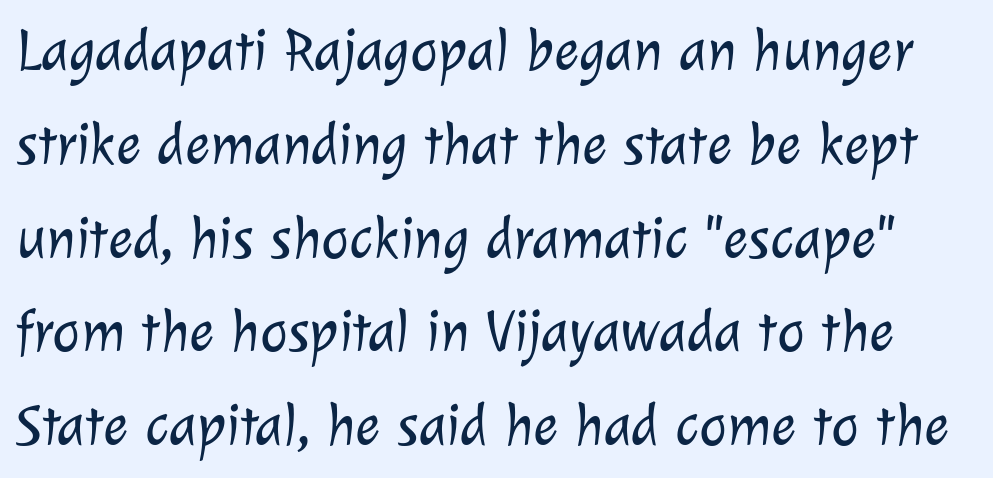
Q: Is the text bold? A: No.
Q: Is the typeface a serif or a sans-serif typeface? A: Sans-serif.
Q: Is the text underlined? A: No.
Q: Is the spacing between letters normal or unusually wide? A: Normal.
Q: Is the spacing between lines tight, normal or loose? A: Normal.
Q: Width (condensed, normal, or wide)? A: Normal.
Q: Stroke contrast? A: Low.
Q: x-height? A: Medium.
Q: Monospaced? A: No.
